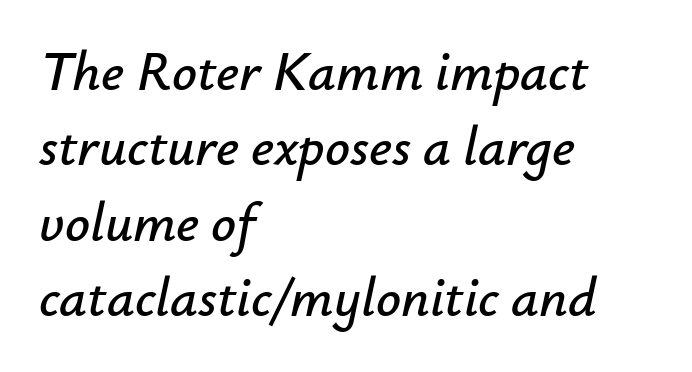
Q: Is the text italic (slanted)? A: Yes, it leans right by about 12 degrees.
Q: Is the text underlined? A: No.
Q: How is the paragraph aligned? A: Left-aligned.
Q: Is the spacing between letters normal or unusually wide? A: Normal.
Q: Is the spacing between lines tight, normal or loose? A: Normal.
Q: Width (condensed, normal, or wide)? A: Normal.
Q: Stroke contrast? A: Low.
Q: x-height? A: Small.
Q: Monospaced? A: No.
